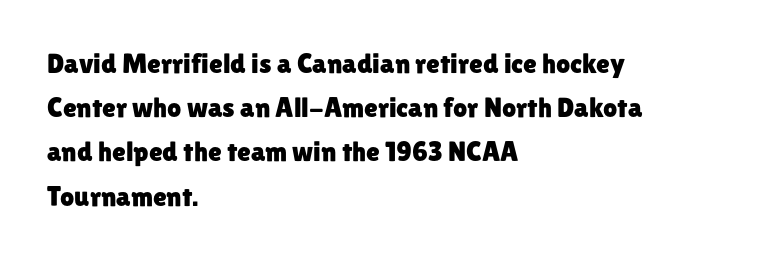
Q: Is the text italic (slanted)? A: No, it is upright.
Q: Is the typeface a serif or a sans-serif typeface? A: Sans-serif.
Q: Is the text underlined? A: No.
Q: How is the paragraph aligned? A: Left-aligned.
Q: Is the spacing between letters normal or unusually wide? A: Normal.
Q: Is the spacing between lines tight, normal or loose? A: Normal.
Q: Width (condensed, normal, or wide)? A: Normal.
Q: Stroke contrast? A: Low.
Q: x-height? A: Medium.
Q: Monospaced? A: No.
